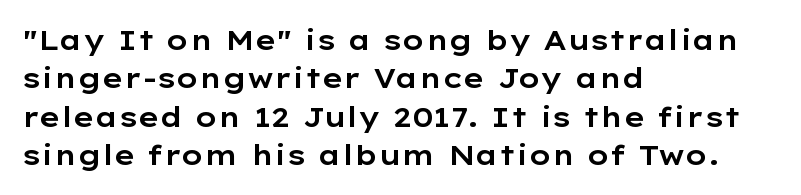
Each line starts at the same left margin while the right side varies. This sample uses a sans-serif face. The vertical gap from one line to the next is medium. The lettering stays uniformly vertical, giving the passage a roman look.
